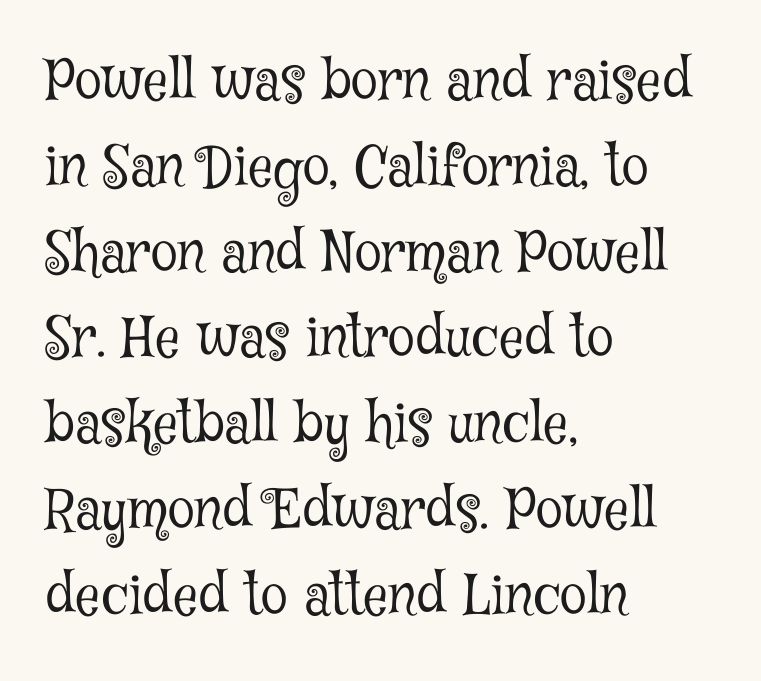
Q: Is the text bold? A: No.
Q: Is the text italic (slanted)? A: No, it is upright.
Q: Is the typeface a serif or a sans-serif typeface? A: Serif.
Q: Is the text underlined? A: No.
Q: How is the paragraph aligned? A: Left-aligned.
Q: Is the spacing between letters normal or unusually wide? A: Normal.
Q: Is the spacing between lines tight, normal or loose? A: Normal.
Q: Width (condensed, normal, or wide)? A: Condensed.
Q: Stroke contrast? A: Low.
Q: x-height? A: Medium.
Q: Monospaced? A: No.
